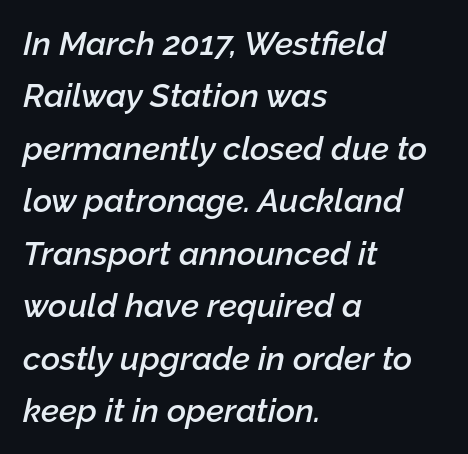
Q: Is the text bold? A: Semi-bold.
Q: Is the text italic (slanted)? A: Yes, it leans right by about 12 degrees.
Q: Is the text underlined? A: No.
Q: How is the paragraph aligned? A: Left-aligned.
Q: Is the spacing between letters normal or unusually wide? A: Normal.
Q: Is the spacing between lines tight, normal or loose? A: Normal.
Q: Width (condensed, normal, or wide)? A: Normal.
Q: Stroke contrast? A: Low.
Q: x-height? A: Medium.
Q: Monospaced? A: No.
